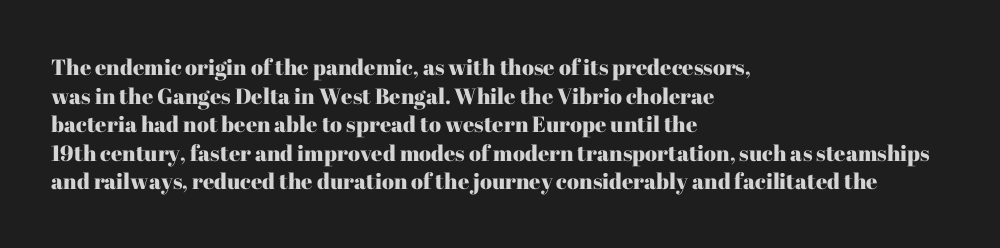
The image shows 22 px text type, upright; set left-aligned, normal line spacing (1.3x), normal letter spacing, not underlined.
